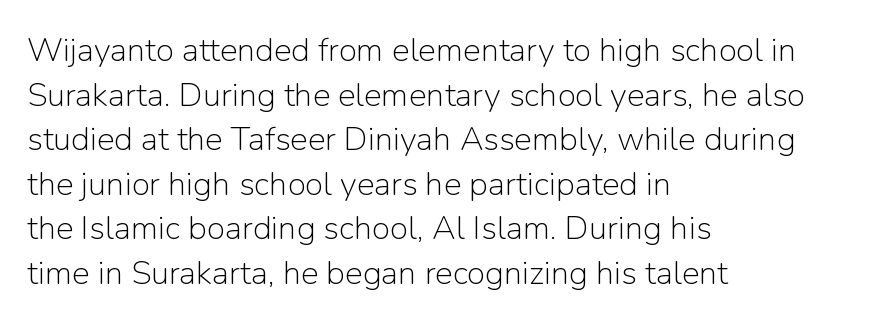
{"serif": "no", "italic": "no", "bold": "no", "weight": "light", "width": "normal", "stroke_contrast": "low", "x_height": "medium", "monospaced": "no", "underline": "no", "align": "left", "line_spacing": "normal", "line_spacing_ratio": 1.35, "letter_spacing": "normal", "letter_spacing_em": 0.0, "glyph_px": 33}
